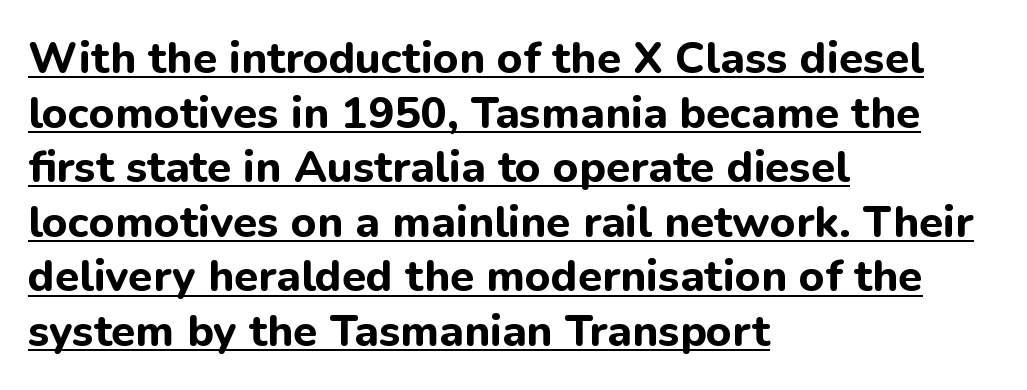
{"serif": "no", "italic": "no", "bold": "yes", "weight": "bold", "width": "normal", "stroke_contrast": "low", "x_height": "medium", "monospaced": "no", "underline": "yes", "align": "left", "line_spacing_ratio": 1.24, "letter_spacing": "normal", "letter_spacing_em": 0.0, "glyph_px": 44}
